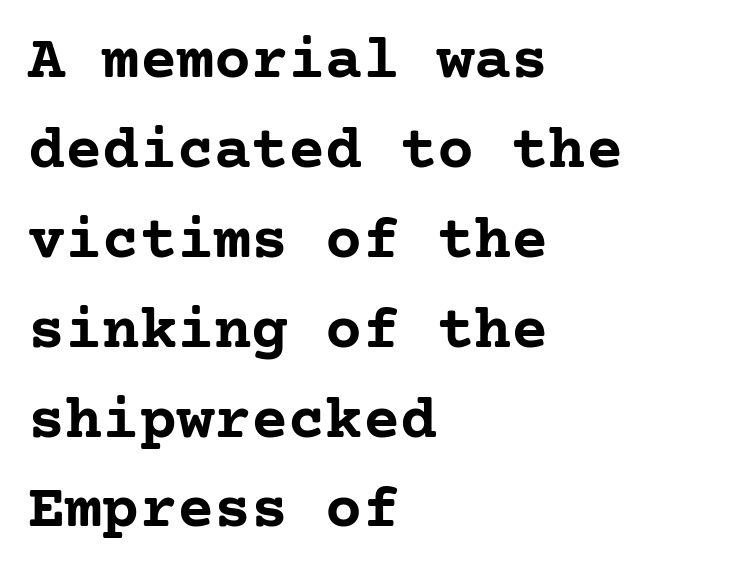
The image shows 62 px semibold serif type, upright; set left-aligned, normal line spacing (1.45x), normal letter spacing, not underlined; low stroke contrast and a medium x-height.
